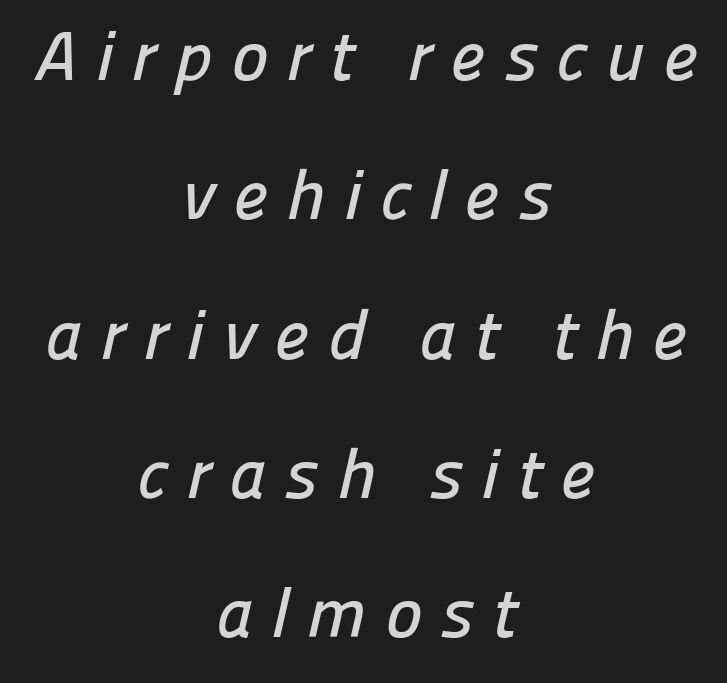
Interline gaps are noticeably wide in this sample. Varying glyph widths throughout — classic text-font behaviour. Nope, no serifs anywhere on these letters. Has an underline been added? It has not. Look at the tracking — it's clearly loosened, letters drifting apart. Teacher's note: observe the equal gaps on both sides — that is centered alignment.
